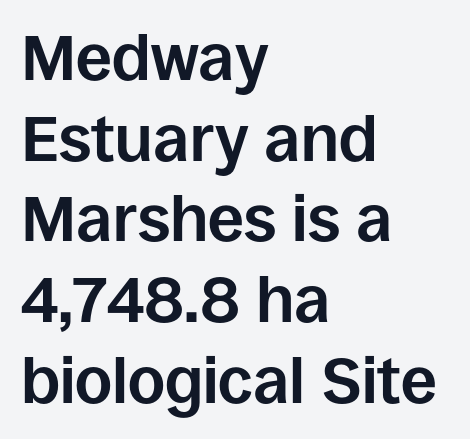
{"serif": "no", "italic": "no", "bold": "yes", "weight": "bold", "width": "normal", "stroke_contrast": "low", "x_height": "large", "monospaced": "no", "underline": "no", "align": "left", "line_spacing": "normal", "line_spacing_ratio": 1.26, "letter_spacing": "normal", "letter_spacing_em": 0.0, "glyph_px": 64}
